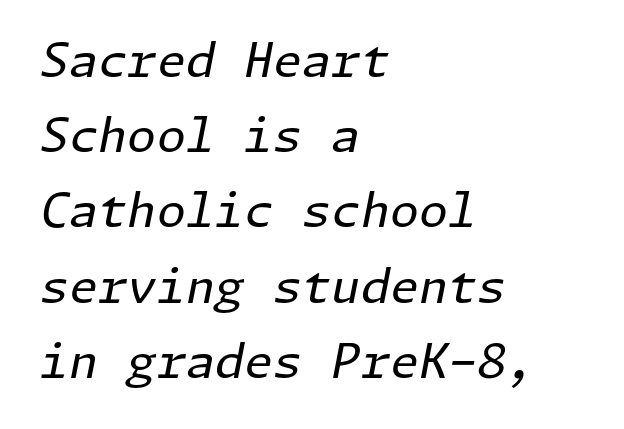
The image shows 47 px regular-weight type, italic (leaning right); set left-aligned, normal line spacing (1.6x), normal letter spacing, not underlined; low stroke contrast and a medium x-height.
